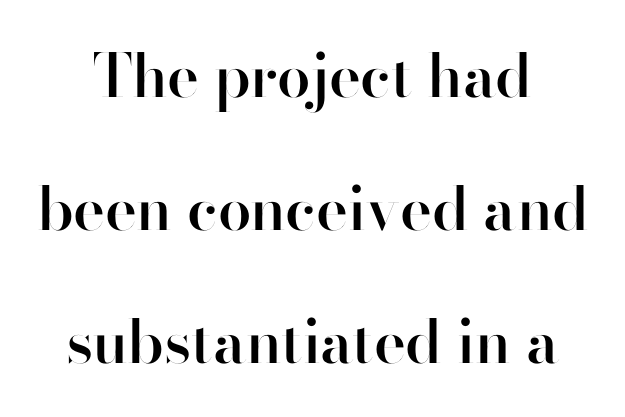
Q: Is the text bold? A: Semi-bold.
Q: Is the text italic (slanted)? A: No, it is upright.
Q: Is the typeface a serif or a sans-serif typeface? A: Sans-serif.
Q: Is the text underlined? A: No.
Q: How is the paragraph aligned? A: Centered.
Q: Is the spacing between letters normal or unusually wide? A: Normal.
Q: Is the spacing between lines tight, normal or loose? A: Loose.
Q: Width (condensed, normal, or wide)? A: Normal.
Q: Stroke contrast? A: High.
Q: x-height? A: Small.
Q: Monospaced? A: No.
